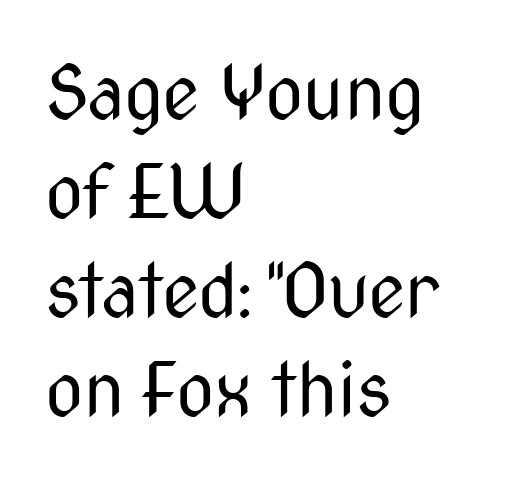
Only glyphs here, with clear space below each row. Unbolded letterforms with no extra heft. Typographically, this falls in the sans-serif category. The lines are quadded left.
